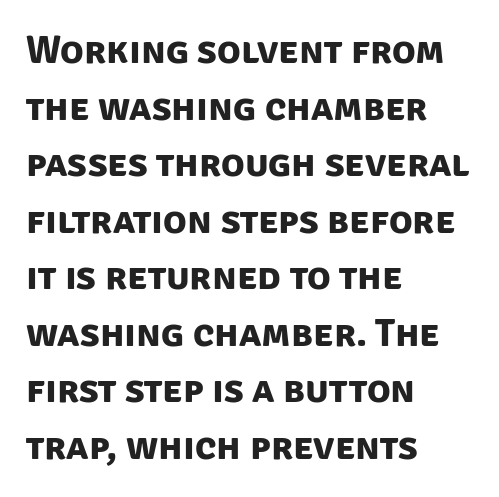
Q: Is the text bold? A: Yes.
Q: Is the typeface a serif or a sans-serif typeface? A: Sans-serif.
Q: Is the text underlined? A: No.
Q: How is the paragraph aligned? A: Left-aligned.
Q: Is the spacing between letters normal or unusually wide? A: Normal.
Q: Is the spacing between lines tight, normal or loose? A: Normal.
Q: Width (condensed, normal, or wide)? A: Normal.
Q: Stroke contrast? A: Low.
Q: x-height? A: Large.
Q: Monospaced? A: No.
